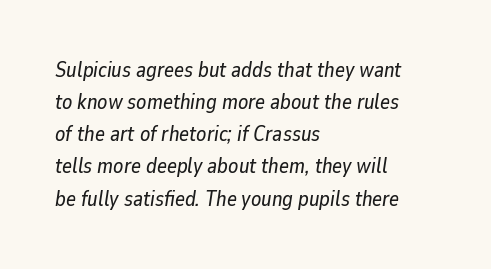
In CSS terms this would be text-align: left. Slanted lettering throughout. Quick note: underline off. Evenly set lines give the paragraph a standard silhouette. This rendering leaves character spacing at its baseline value.
